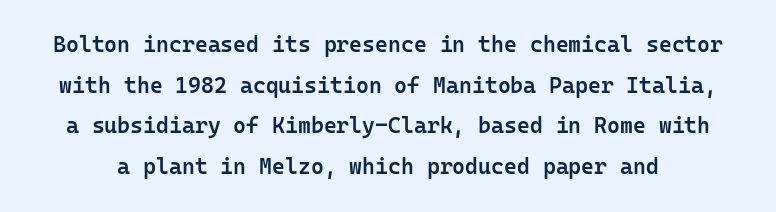
The axis of the letterforms is exactly vertical. Stroke thickness is moderately raised; the sample reads as semibold. Clear beneath every line of the passage. Does extra space separate the letters? No, they use regular spacing.
